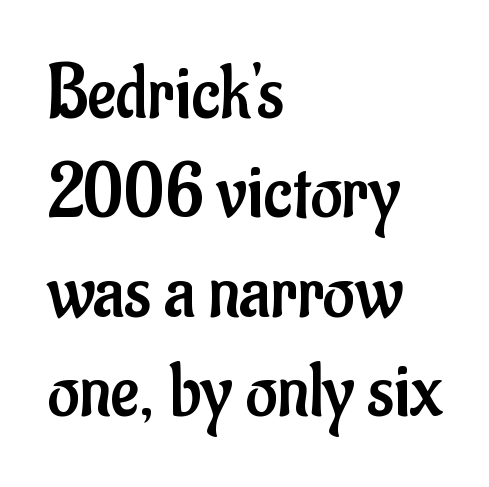
Q: Is the text bold? A: No.
Q: Is the text italic (slanted)? A: No, it is upright.
Q: Is the typeface a serif or a sans-serif typeface? A: Sans-serif.
Q: Is the text underlined? A: No.
Q: How is the paragraph aligned? A: Left-aligned.
Q: Is the spacing between letters normal or unusually wide? A: Normal.
Q: Is the spacing between lines tight, normal or loose? A: Normal.
Q: Width (condensed, normal, or wide)? A: Condensed.
Q: Stroke contrast? A: Low.
Q: x-height? A: Small.
Q: Monospaced? A: No.
